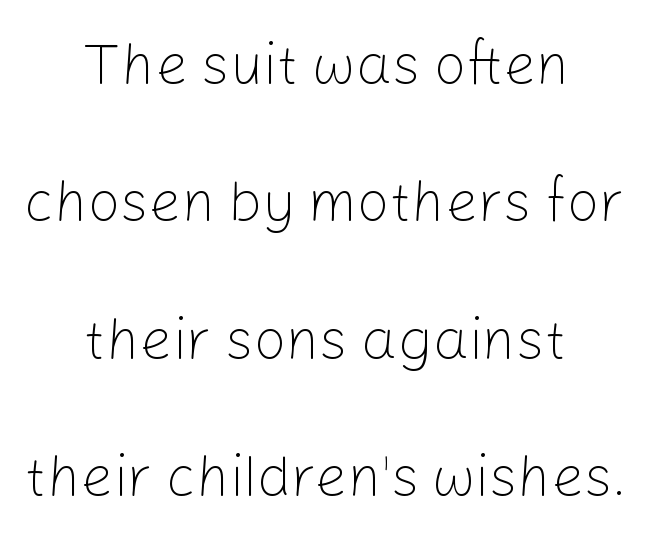
The image shows 57 px light sans-serif type, upright; set centered, loose line spacing (2.41x), normal letter spacing, not underlined; low stroke contrast and a medium x-height.
